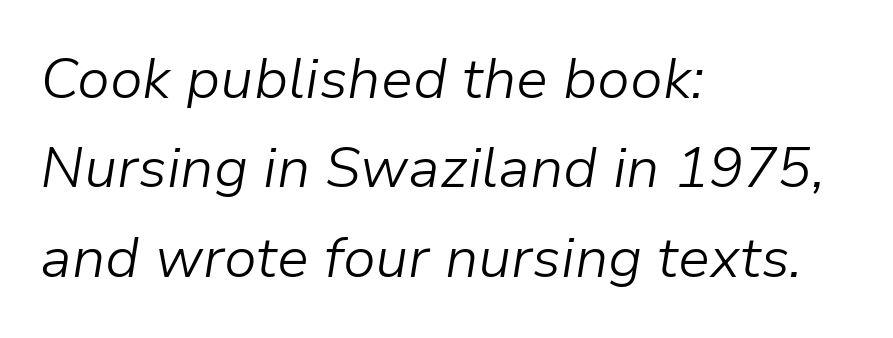
The image shows 57 px light type, italic (leaning right); set left-aligned, normal line spacing (1.57x), normal letter spacing, not underlined; low stroke contrast and a medium x-height.
